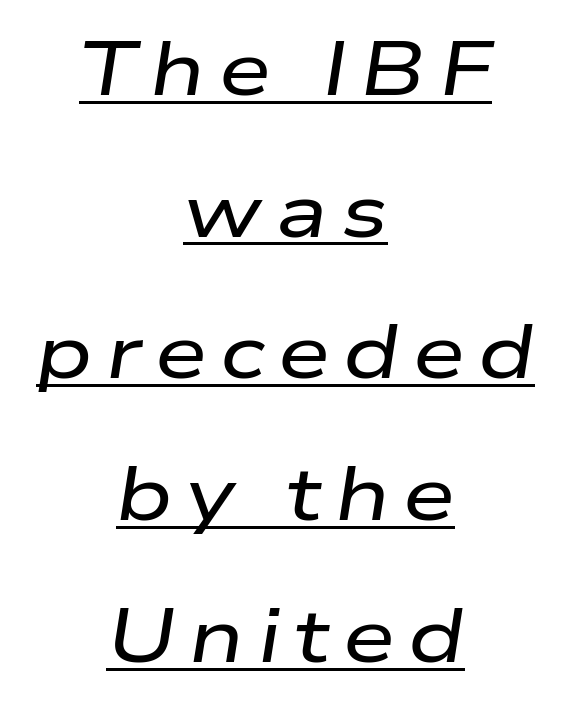
Q: Is the text italic (slanted)? A: Yes, it leans right by about 9 degrees.
Q: Is the text underlined? A: Yes.
Q: How is the paragraph aligned? A: Centered.
Q: Width (condensed, normal, or wide)? A: Wide.
Q: Stroke contrast? A: Low.
Q: x-height? A: Medium.
Q: Monospaced? A: No.
